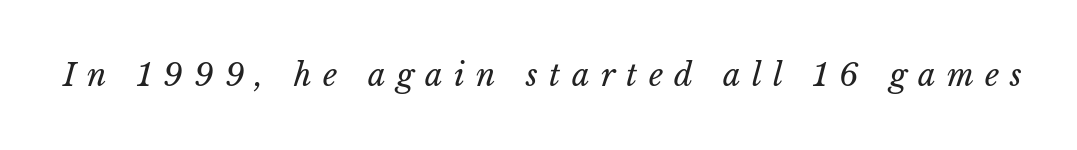
This reads as an unemphasized weight, regular at the heaviest. The letters are spread apart with noticeably loose tracking. The rendering uses natural spacing where letterforms have individual widths. The baseline area is clear.
